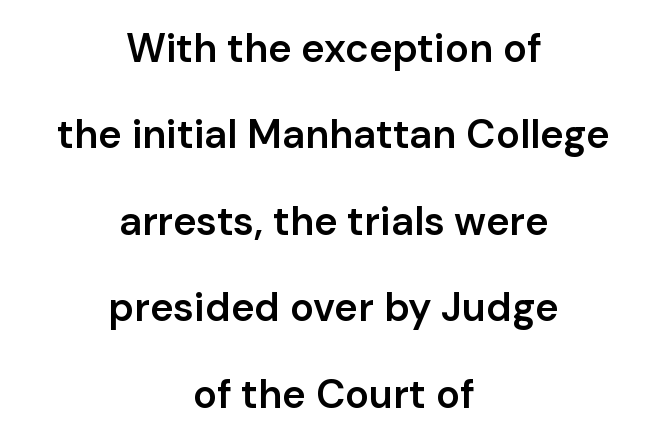
Leftover space on each line is divided equally before and after the words. Observe the ordinary spacing: letters are neighbours, not strangers. Here the designer chose a conventional face with non-uniform glyph widths. The block of text is sparse from top to bottom, with ample space between rows.
